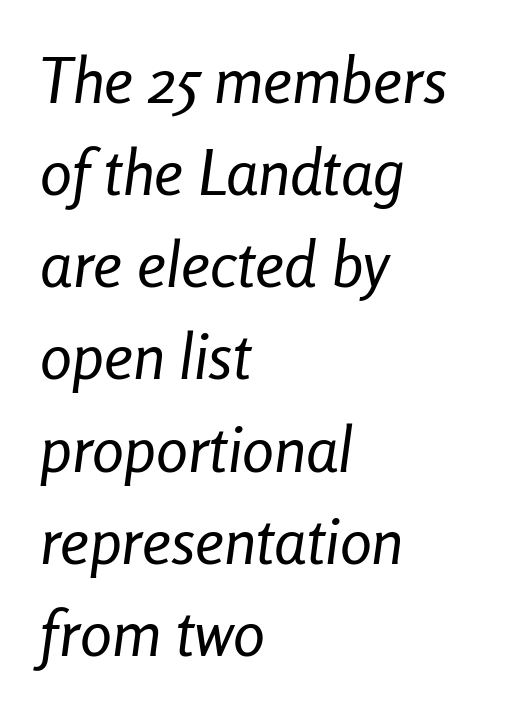
The image shows 64 px regular-weight, condensed type, italic (leaning right); set left-aligned, normal line spacing (1.44x), normal letter spacing, not underlined; low stroke contrast and a medium x-height.
